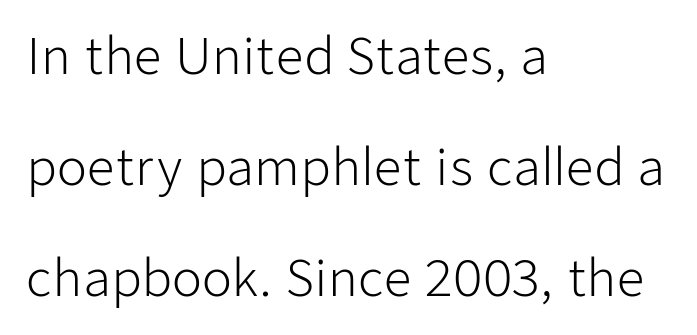
Loosely led — the rows are spread out. Beneath every word, the page is bare. The passage shown is typed in a proportional face where columns would drift. Stroke terminals: plain, sans-serif.
